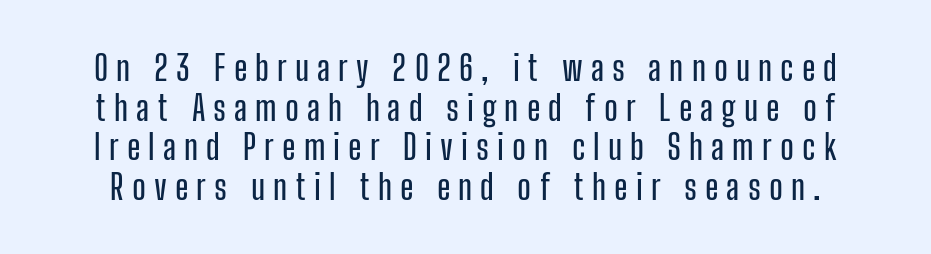
Q: Is the text italic (slanted)? A: No, it is upright.
Q: Is the typeface a serif or a sans-serif typeface? A: Sans-serif.
Q: Is the text underlined? A: No.
Q: Is the spacing between letters normal or unusually wide? A: Unusually wide.
Q: Is the spacing between lines tight, normal or loose? A: Tight.
Q: Width (condensed, normal, or wide)? A: Condensed.
Q: Stroke contrast? A: Low.
Q: x-height? A: Medium.
Q: Monospaced? A: No.
